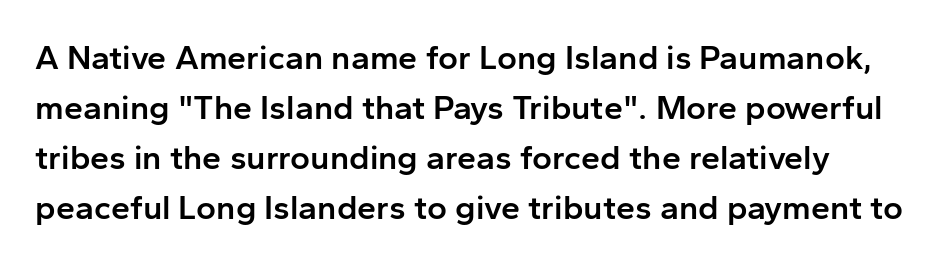
These words are printed semibold, heavier than regular yet not bold. Here the glyphs are tracked normally, forming tight word shapes. Students, observe: this is what conventionally led text looks like. Style check: upright. Quick note: underline off.
